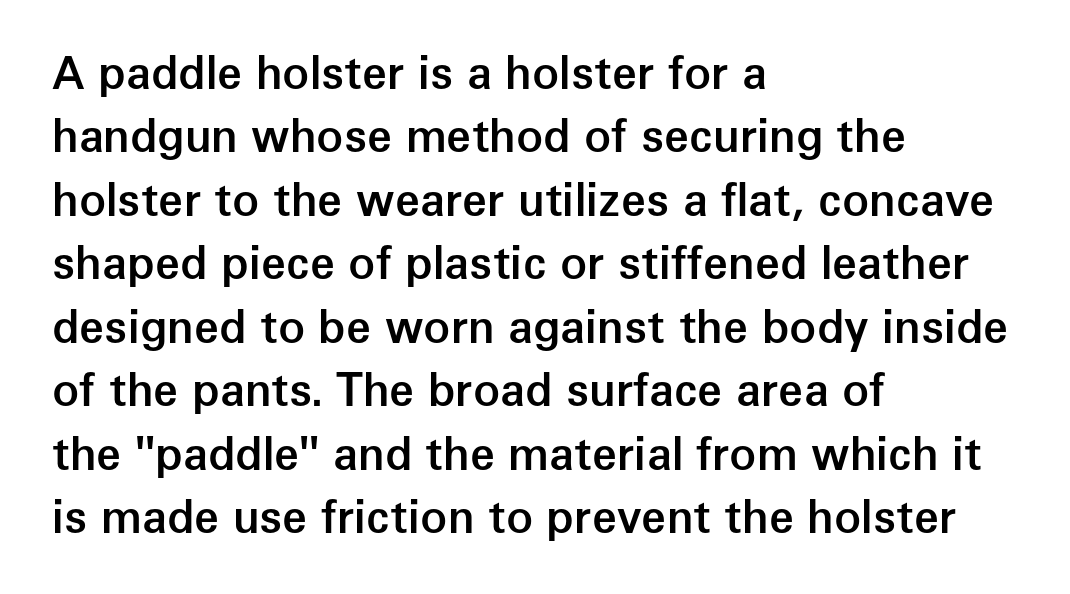
Q: Is the text bold? A: Semi-bold.
Q: Is the text italic (slanted)? A: No, it is upright.
Q: Is the typeface a serif or a sans-serif typeface? A: Sans-serif.
Q: Is the text underlined? A: No.
Q: How is the paragraph aligned? A: Left-aligned.
Q: Is the spacing between letters normal or unusually wide? A: Normal.
Q: Is the spacing between lines tight, normal or loose? A: Normal.
Q: Width (condensed, normal, or wide)? A: Normal.
Q: Stroke contrast? A: Low.
Q: x-height? A: Medium.
Q: Monospaced? A: No.
